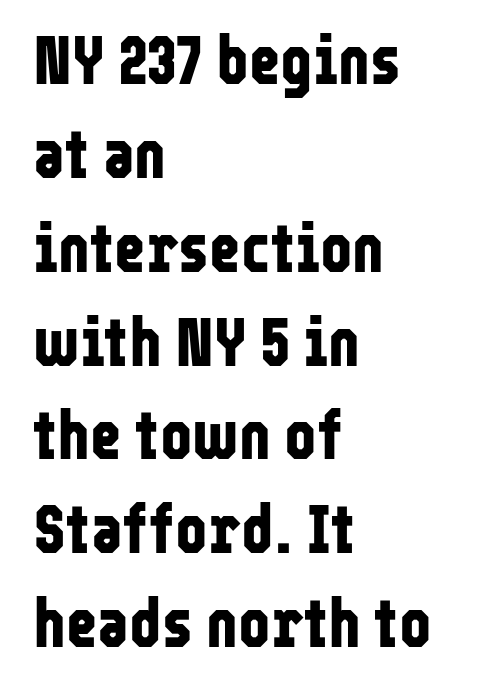
The paragraph has a hard left edge and a soft right edge. You could not count columns in this text — the font is proportionally spaced. The horizontal fit of the characters is conventional and even. What weight is shown? A full bold with thick strokes. Posture: upright roman. Descenders are the only things crossing below the line.
